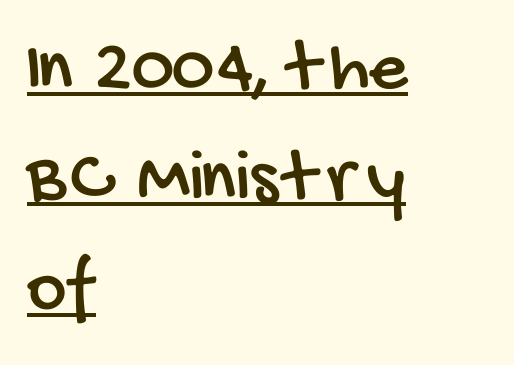
Q: Is the typeface a serif or a sans-serif typeface? A: Sans-serif.
Q: Is the text underlined? A: Yes.
Q: How is the paragraph aligned? A: Left-aligned.
Q: Is the spacing between letters normal or unusually wide? A: Normal.
Q: Is the spacing between lines tight, normal or loose? A: Normal.
Q: Width (condensed, normal, or wide)? A: Condensed.
Q: Stroke contrast? A: Low.
Q: x-height? A: Large.
Q: Monospaced? A: No.
